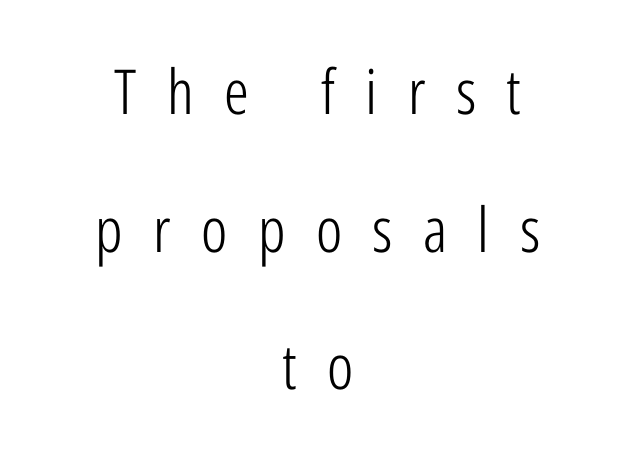
Note the varied advance widths — an 'i' is clearly narrower than an 'm'. Rule under the text: the space is simply empty. Each line is balanced around a shared central axis. Weight class: somewhere from thin through regular.
